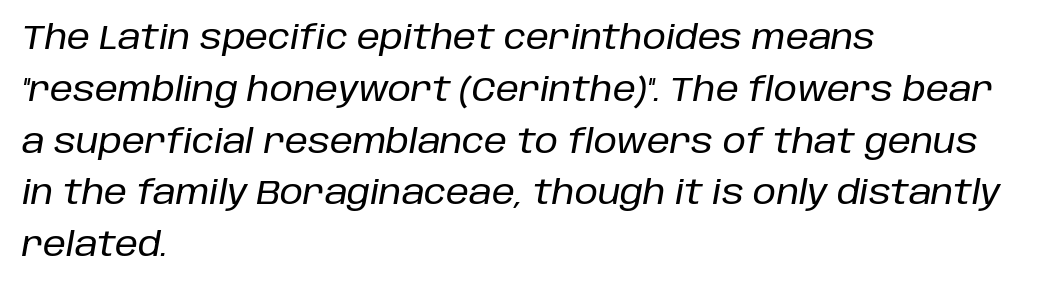
The image shows 33 px text type, italic (leaning right); set left-aligned, normal line spacing (1.57x), normal letter spacing, not underlined; low stroke contrast and a large x-height.
